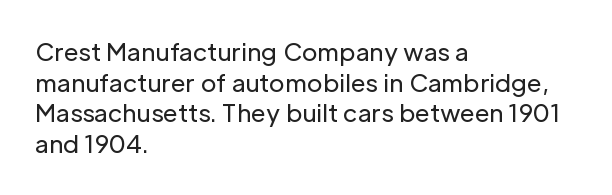
{"italic": "no", "bold": "no", "underline": "no", "align": "left", "line_spacing": "normal", "line_spacing_ratio": 1.28, "letter_spacing": "normal", "letter_spacing_em": 0.0, "glyph_px": 24}
